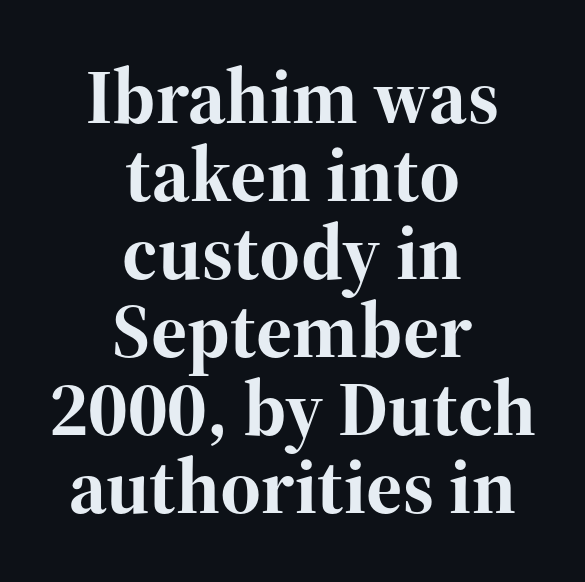
Summary of vertical rhythm: compact, with narrow interline spacing. The rendering uses natural spacing where letterforms have individual widths. The axis of the letterforms is exactly vertical. These lines carry a lot of weight — the face is fully bold.
